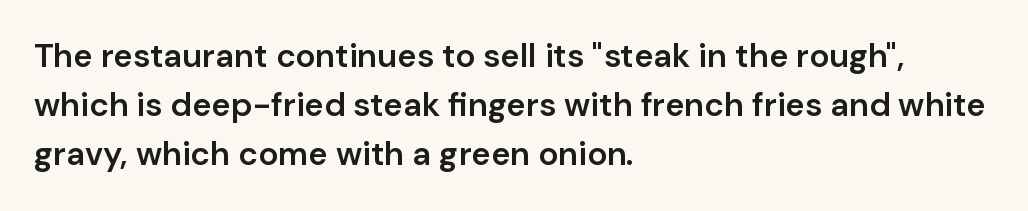
Q: Is the text bold? A: Semi-bold.
Q: Is the text italic (slanted)? A: No, it is upright.
Q: Is the typeface a serif or a sans-serif typeface? A: Sans-serif.
Q: Is the text underlined? A: No.
Q: How is the paragraph aligned? A: Left-aligned.
Q: Is the spacing between letters normal or unusually wide? A: Normal.
Q: Is the spacing between lines tight, normal or loose? A: Normal.
Q: Width (condensed, normal, or wide)? A: Normal.
Q: Stroke contrast? A: Low.
Q: x-height? A: Medium.
Q: Monospaced? A: No.
